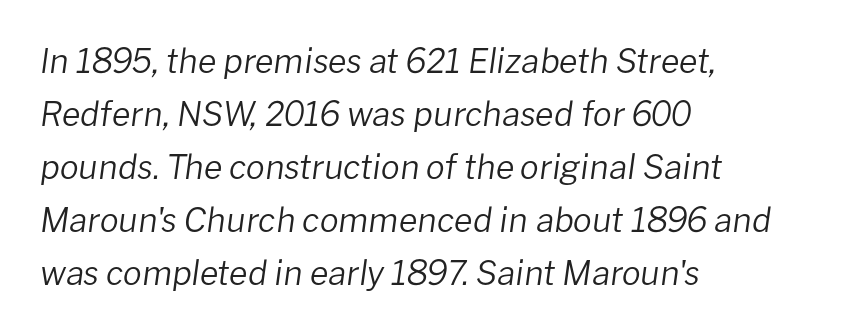
{"italic": "yes", "lean": "right", "slant_degrees": 8, "bold": "no", "weight": "regular", "width": "normal", "stroke_contrast": "low", "x_height": "medium", "monospaced": "no", "underline": "no", "align": "left", "line_spacing": "normal", "line_spacing_ratio": 1.56, "letter_spacing": "normal", "letter_spacing_em": 0.0, "glyph_px": 34}
